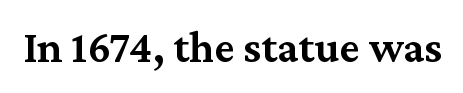
Q: Is the text bold? A: Semi-bold.
Q: Is the text italic (slanted)? A: No, it is upright.
Q: Is the typeface a serif or a sans-serif typeface? A: Serif.
Q: Is the text underlined? A: No.
Q: Is the spacing between letters normal or unusually wide? A: Normal.
Q: Width (condensed, normal, or wide)? A: Normal.
Q: Stroke contrast? A: Medium.
Q: x-height? A: Medium.
Q: Monospaced? A: No.
